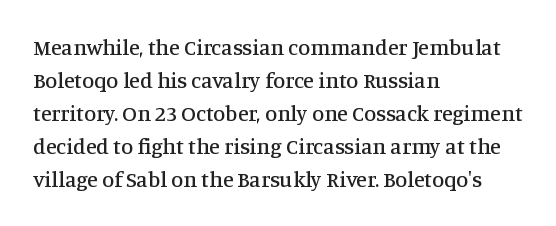
{"italic": "no", "underline": "no", "align": "left", "line_spacing": "normal", "line_spacing_ratio": 1.5, "letter_spacing": "normal", "letter_spacing_em": 0.0, "glyph_px": 22}
